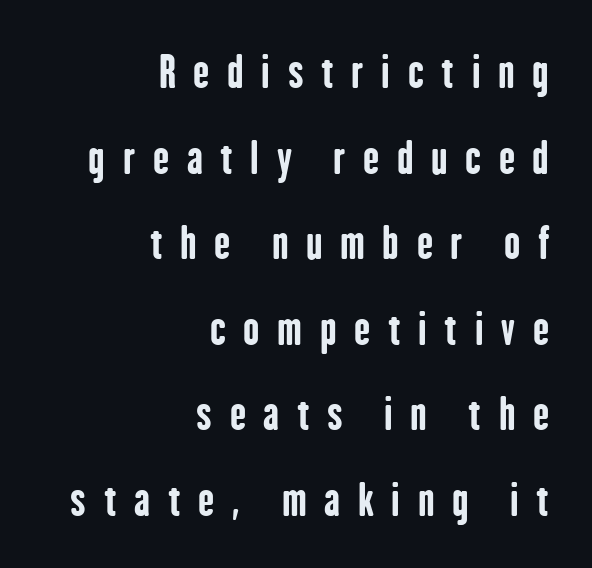
Unmarked baselines from the first word to the last. You could only call the tracking loose — the letters float apart. The typesetter chose a ragged-left arrangement here. This sample uses an upright cut, with every glyph sitting square on the baseline. The sample has been set heavy, in full bold.
